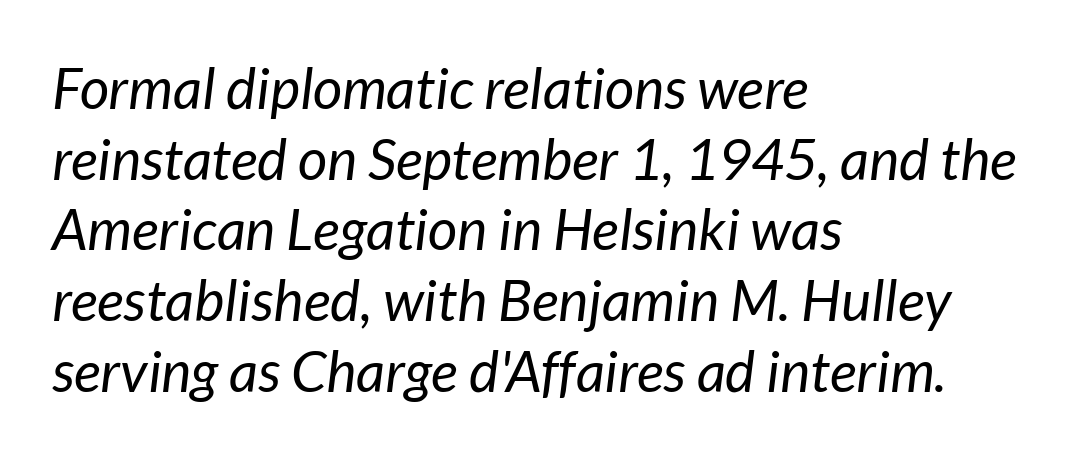
{"italic": "yes", "lean": "right", "slant_degrees": 7, "bold": "no", "weight": "regular", "width": "normal", "stroke_contrast": "low", "x_height": "medium", "monospaced": "no", "underline": "no", "align": "left", "line_spacing_ratio": 1.24, "letter_spacing": "normal", "letter_spacing_em": 0.0, "glyph_px": 57}
